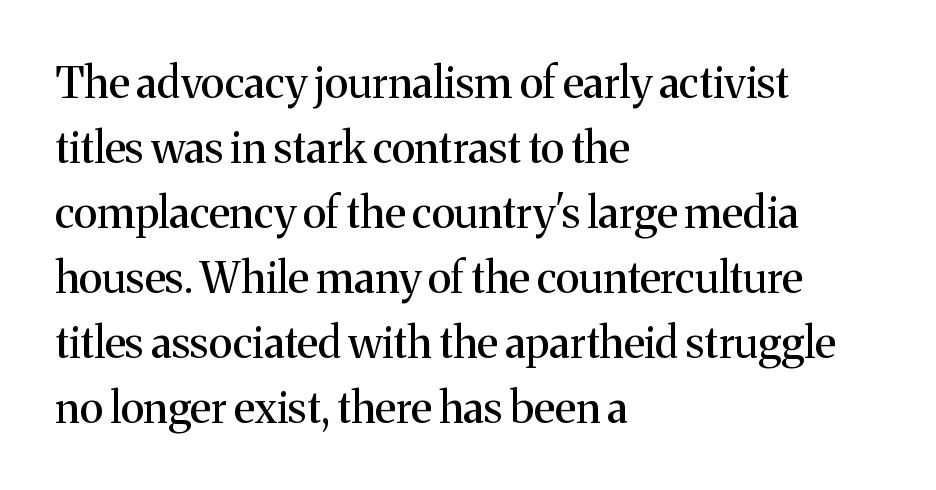
Descenders are the only things crossing below the line. Normally led — the rows are evenly, conventionally spaced. Typeset ragged right — the left edge is the straight one. The passage shown is typeset with a serif family.
